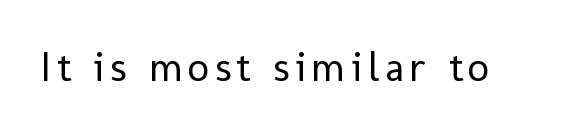
The image shows 43 px regular-weight sans-serif type, upright; set not underlined; low stroke contrast and a medium x-height.
